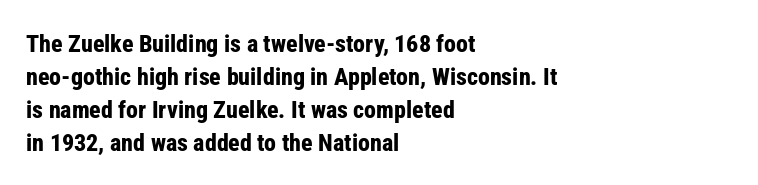
Q: Is the text bold? A: Yes.
Q: Is the text italic (slanted)? A: No, it is upright.
Q: Is the text underlined? A: No.
Q: How is the paragraph aligned? A: Left-aligned.
Q: Is the spacing between letters normal or unusually wide? A: Normal.
Q: Is the spacing between lines tight, normal or loose? A: Normal.
